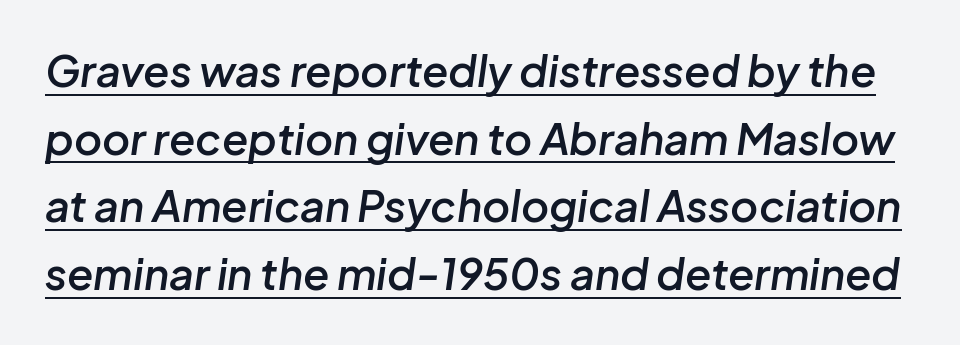
The passage shown leans; its letterforms are oblique. Is this a fixed-width face? No — the glyphs have proportional, varying widths. How heavy is the stroke? Medium-heavy — a semibold, shy of bold. Each word holds together tightly as a unit, with standard inter-letter gaps.
